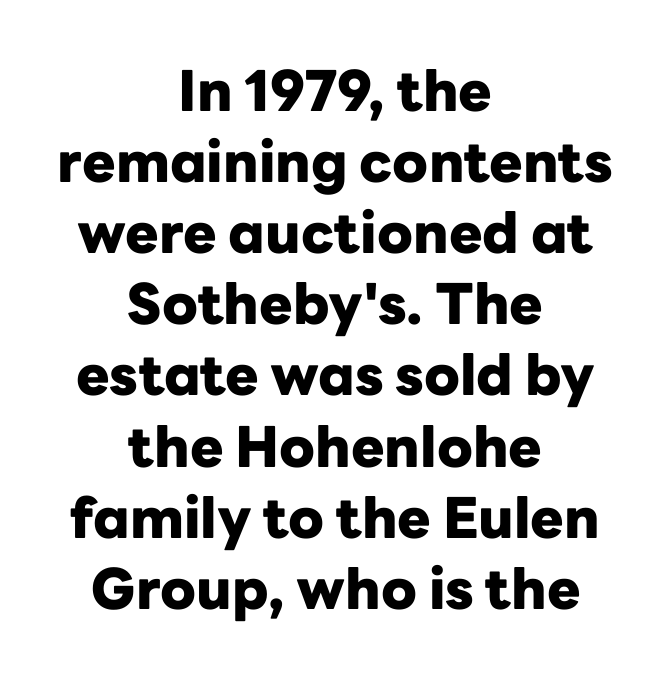
{"serif": "no", "italic": "no", "bold": "yes", "weight": "heavy", "width": "normal", "stroke_contrast": "low", "x_height": "medium", "monospaced": "no", "underline": "no", "align": "center", "line_spacing": "normal", "line_spacing_ratio": 1.27, "letter_spacing": "normal", "letter_spacing_em": 0.0, "glyph_px": 56}
